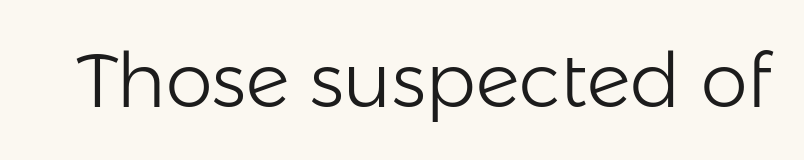
{"serif": "no", "italic": "no", "bold": "no", "weight": "light", "width": "normal", "stroke_contrast": "low", "x_height": "medium", "monospaced": "no", "underline": "no", "letter_spacing": "normal", "letter_spacing_em": 0.0, "glyph_px": 75}
